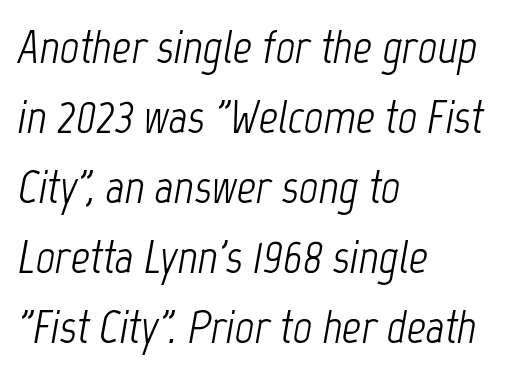
Q: Is the text bold? A: No.
Q: Is the text italic (slanted)? A: Yes, it leans right by about 12 degrees.
Q: Is the text underlined? A: No.
Q: How is the paragraph aligned? A: Left-aligned.
Q: Is the spacing between letters normal or unusually wide? A: Normal.
Q: Is the spacing between lines tight, normal or loose? A: Normal.
Q: Width (condensed, normal, or wide)? A: Condensed.
Q: Stroke contrast? A: Low.
Q: x-height? A: Medium.
Q: Monospaced? A: No.
